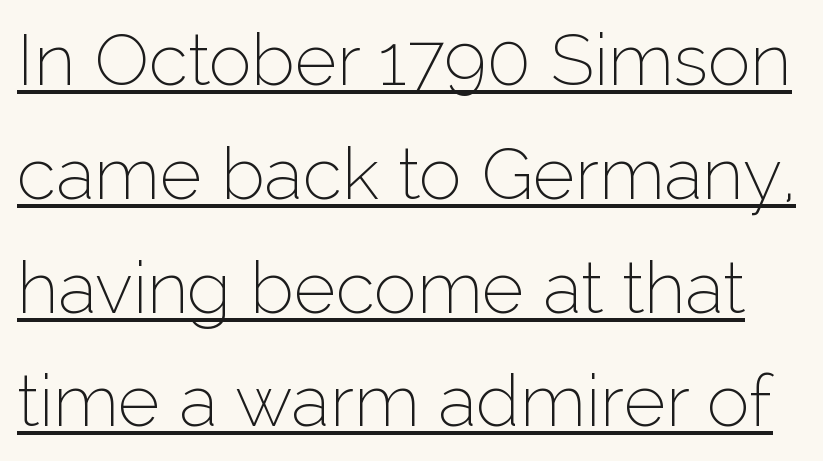
Q: Is the text bold? A: No.
Q: Is the text italic (slanted)? A: No, it is upright.
Q: Is the typeface a serif or a sans-serif typeface? A: Sans-serif.
Q: Is the text underlined? A: Yes.
Q: Is the spacing between letters normal or unusually wide? A: Normal.
Q: Is the spacing between lines tight, normal or loose? A: Normal.
Q: Width (condensed, normal, or wide)? A: Normal.
Q: Stroke contrast? A: Low.
Q: x-height? A: Medium.
Q: Monospaced? A: No.
